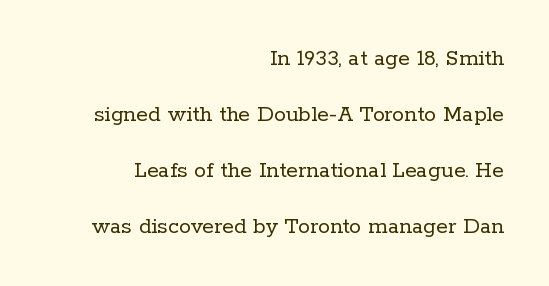
The compositor pushed each line to the right boundary. Line spacing here is loose. The typeface has the unassuming heft of standard copy or less. The letters stand upright; this is a roman face. Here the glyphs are tracked normally, forming tight word shapes.
